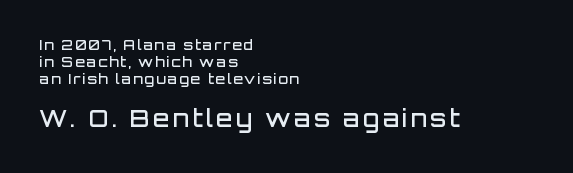
Q: Is the text bold? A: Semi-bold.
Q: Is the text italic (slanted)? A: No, it is upright.
Q: Is the text underlined? A: No.
Q: How is the paragraph aligned? A: Left-aligned.
Q: Which block of text is set in a larger size, the first (top) or the second (bottom)? A: The second (bottom) one.
